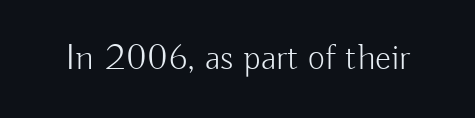
Words float on clear page, feet unadorned. Characters follow at the spacing the type designer built in. Each letter keeps its own natural width here, so spacing adapts to shape. Note: no serifs on the glyphs. If you drew a line through each stem, it would be perfectly vertical.
